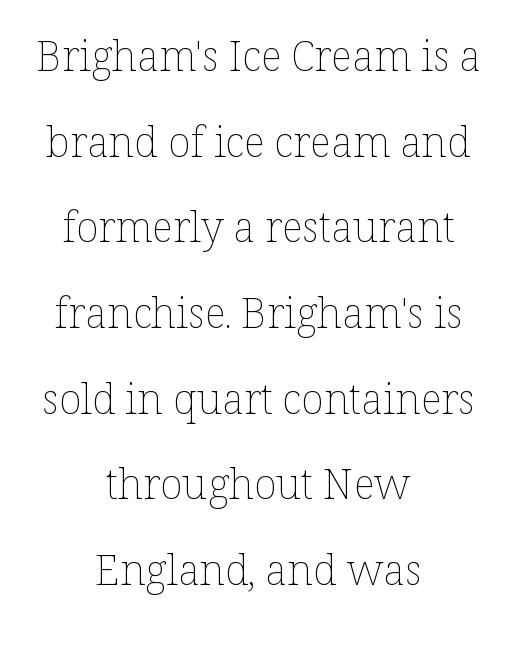
Q: Is the text bold? A: No.
Q: Is the text italic (slanted)? A: No, it is upright.
Q: Is the text underlined? A: No.
Q: How is the paragraph aligned? A: Centered.
Q: Is the spacing between letters normal or unusually wide? A: Normal.
Q: Is the spacing between lines tight, normal or loose? A: Loose.
Q: Width (condensed, normal, or wide)? A: Normal.
Q: Stroke contrast? A: Low.
Q: x-height? A: Medium.
Q: Monospaced? A: No.
